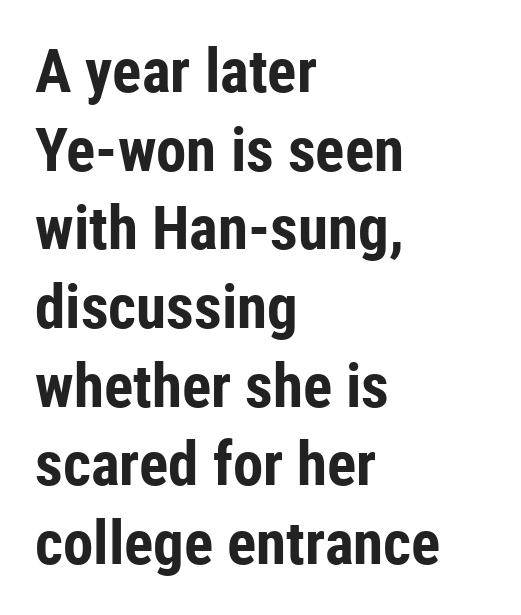
{"serif": "no", "italic": "no", "bold": "yes", "weight": "bold", "width": "condensed", "stroke_contrast": "low", "x_height": "medium", "monospaced": "no", "underline": "no", "align": "left", "line_spacing": "normal", "line_spacing_ratio": 1.29, "letter_spacing": "normal", "letter_spacing_em": 0.0, "glyph_px": 61}
